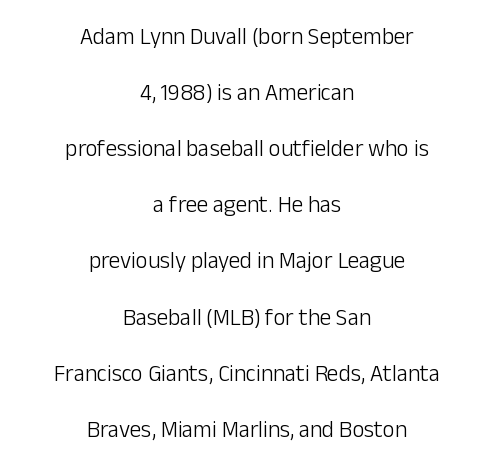
The image shows 23 px text type, upright; set centered, loose line spacing (2.44x), normal letter spacing, not underlined.
